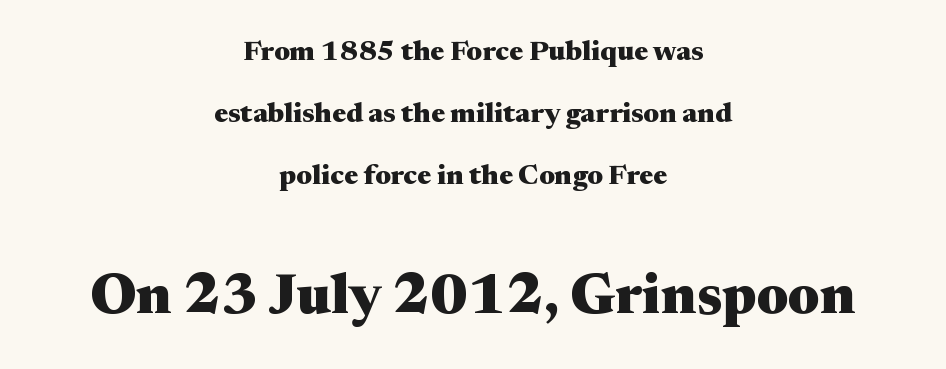
These lines are centered, leaving both edges ragged. Do the characters align in a grid? No, the font is proportional. This is roman type, the default non-slanted kind. The designer went with a serif here, giving each stem small feet.
